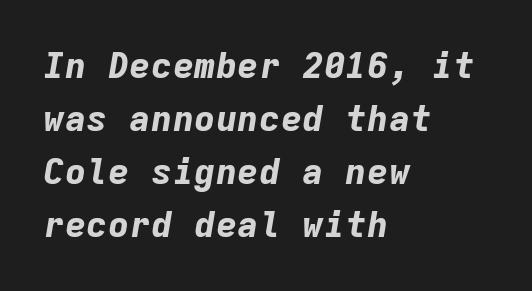
Designer's note — italics engaged. The typesetter chose a ragged-right arrangement here. These lines are rendered in a fixed-pitch font. There is no visible air inserted between adjacent glyphs. Clear beneath every line of the passage.
